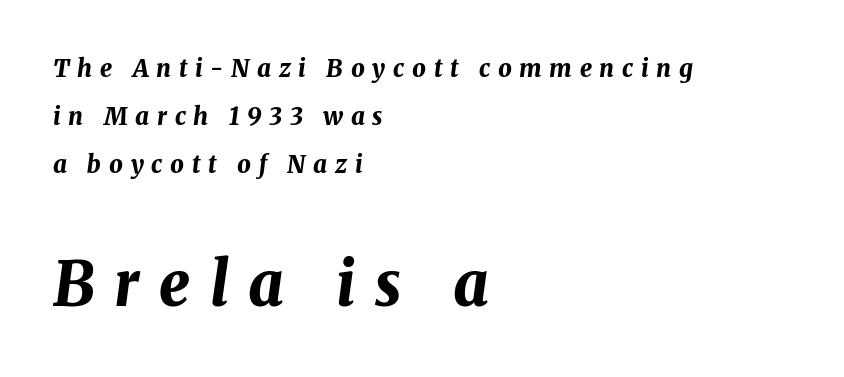
The image shows 61 px bold type, italic (leaning right); set left-aligned, loose line spacing (1.99x), unusually wide letter spacing (+0.32 em), not underlined; the second (bottom) block is 2.54x larger; medium stroke contrast and a medium x-height.
